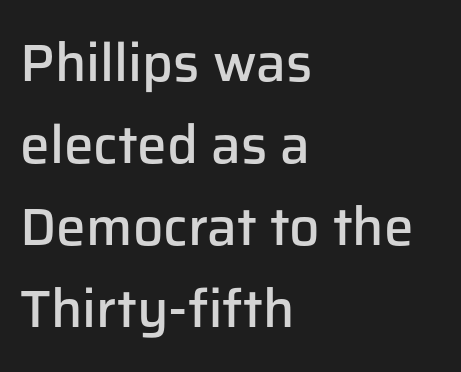
Regular leading. The lines in this sample share a left origin and differ only in where they stop. If you drew a line through each stem, it would be perfectly vertical. These lines keep a tight, regular rhythm from letter to letter. Serifs: no, the terminals of the letterforms are clean.
